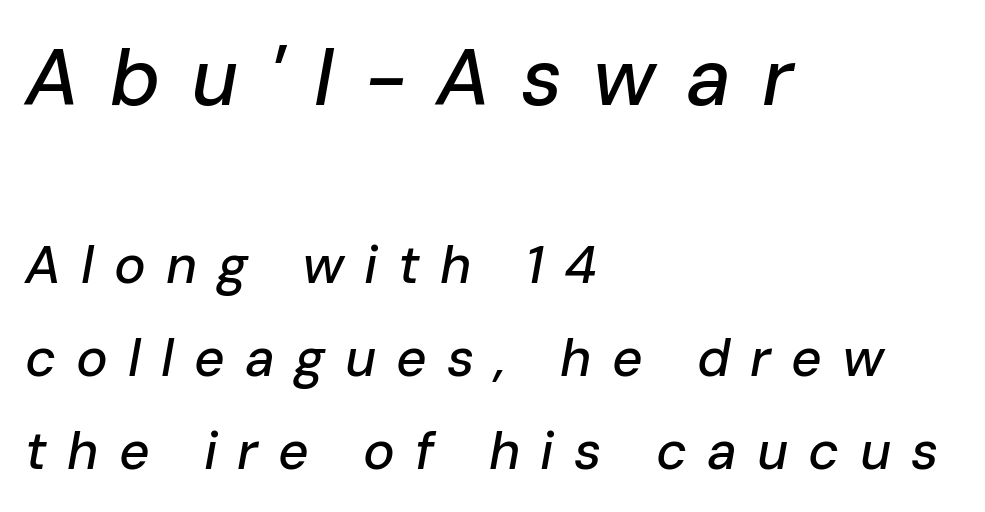
The image shows 80 px text type, italic (leaning right); set left-aligned, line spacing 1.76x, unusually wide letter spacing (+0.38 em), not underlined; the first (top) block is 1.51x larger; low stroke contrast and a medium x-height.
